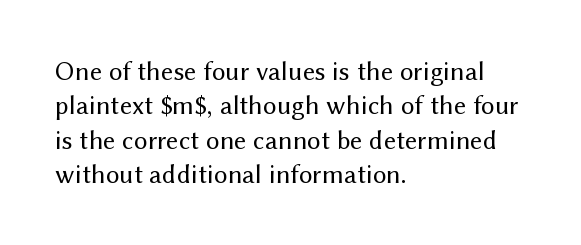
{"italic": "no", "bold": "no", "underline": "no", "align": "left", "line_spacing": "normal", "line_spacing_ratio": 1.27, "letter_spacing": "normal", "letter_spacing_em": 0.0, "glyph_px": 27}
